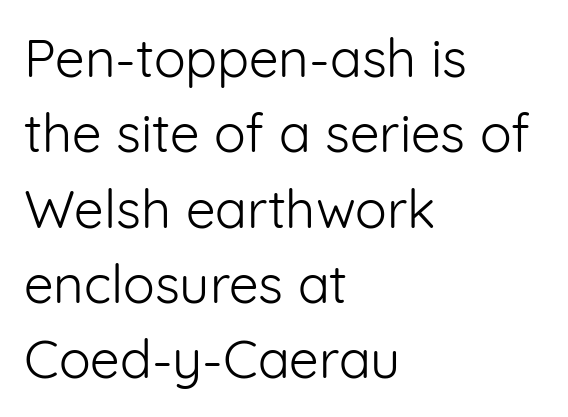
The image shows 53 px light sans-serif type, upright; set left-aligned, normal line spacing (1.42x), normal letter spacing, not underlined; low stroke contrast and a medium x-height.
